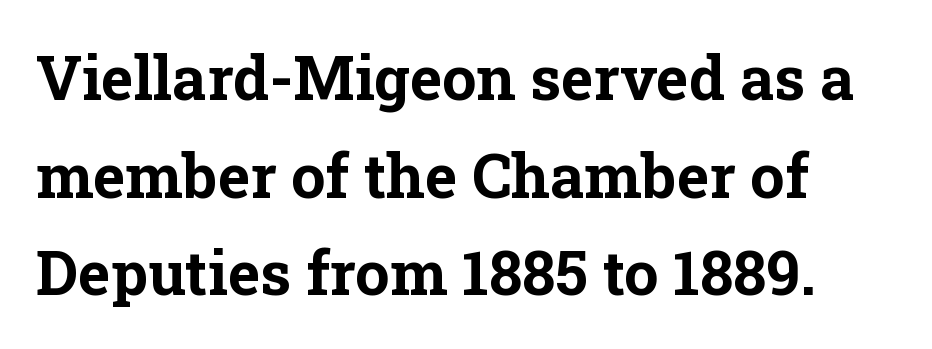
{"serif": "yes", "italic": "no", "bold": "yes", "weight": "bold", "width": "normal", "stroke_contrast": "low", "x_height": "medium", "monospaced": "no", "underline": "no", "align": "left", "line_spacing": "normal", "line_spacing_ratio": 1.6, "letter_spacing": "normal", "letter_spacing_em": 0.0, "glyph_px": 61}
